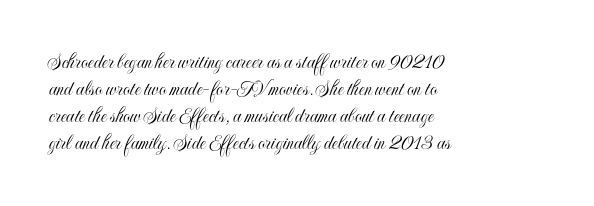
Q: Is the text italic (slanted)? A: Yes.
Q: Is the text underlined? A: No.
Q: How is the paragraph aligned? A: Left-aligned.
Q: Is the spacing between letters normal or unusually wide? A: Normal.
